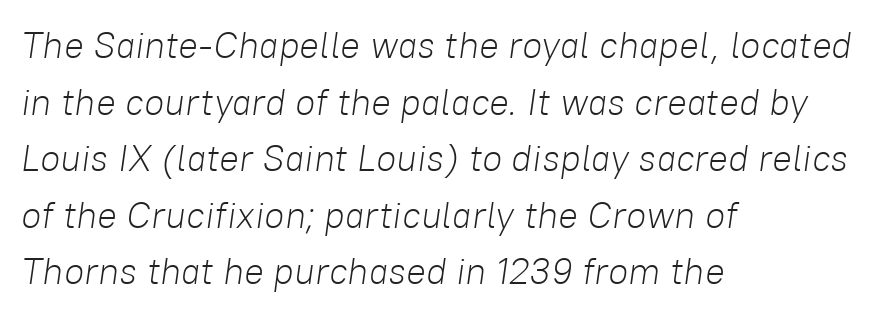
{"italic": "yes", "lean": "right", "slant_degrees": 8, "bold": "no", "weight": "light", "width": "normal", "stroke_contrast": "low", "x_height": "medium", "monospaced": "no", "underline": "no", "align": "left", "line_spacing": "normal", "line_spacing_ratio": 1.53, "letter_spacing": "normal", "letter_spacing_em": 0.0, "glyph_px": 37}
